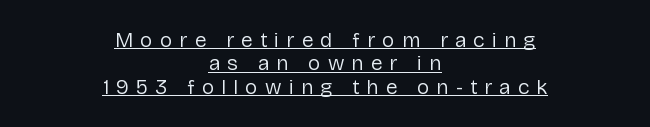
{"italic": "no", "bold": "no", "underline": "yes", "align": "center", "line_spacing": "tight", "line_spacing_ratio": 1.11, "letter_spacing": "wide", "letter_spacing_em": 0.34, "glyph_px": 21}
